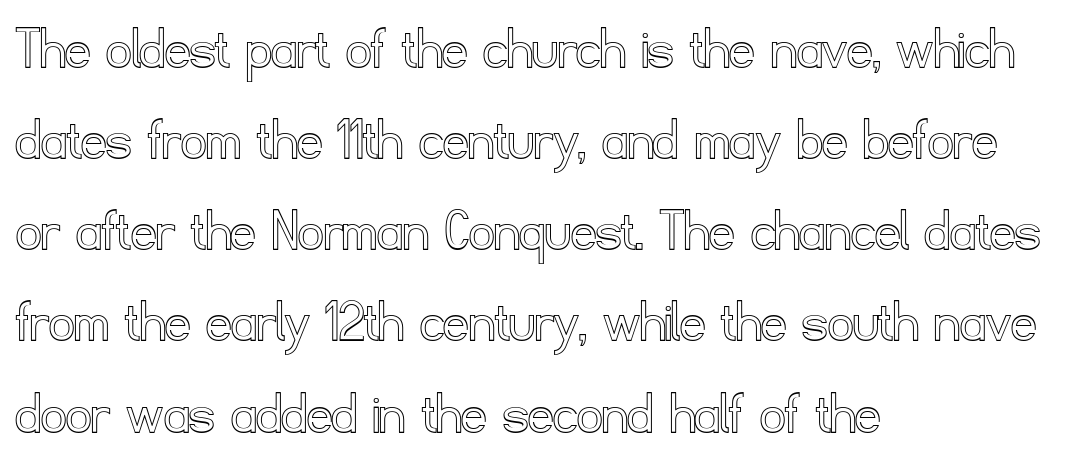
Q: Is the text italic (slanted)? A: No, it is upright.
Q: Is the text underlined? A: No.
Q: How is the paragraph aligned? A: Left-aligned.
Q: Is the spacing between letters normal or unusually wide? A: Normal.
Q: Is the spacing between lines tight, normal or loose? A: Normal.
Q: Width (condensed, normal, or wide)? A: Normal.
Q: x-height? A: Small.
Q: Monospaced? A: No.
